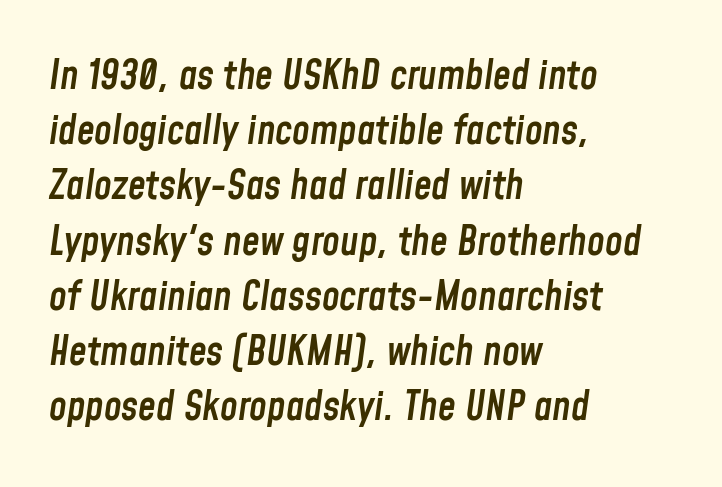
Q: Is the text bold? A: Semi-bold.
Q: Is the text italic (slanted)? A: Yes, it leans right by about 8 degrees.
Q: Is the text underlined? A: No.
Q: How is the paragraph aligned? A: Left-aligned.
Q: Is the spacing between letters normal or unusually wide? A: Normal.
Q: Is the spacing between lines tight, normal or loose? A: Normal.
Q: Width (condensed, normal, or wide)? A: Condensed.
Q: Stroke contrast? A: Low.
Q: x-height? A: Medium.
Q: Monospaced? A: No.
